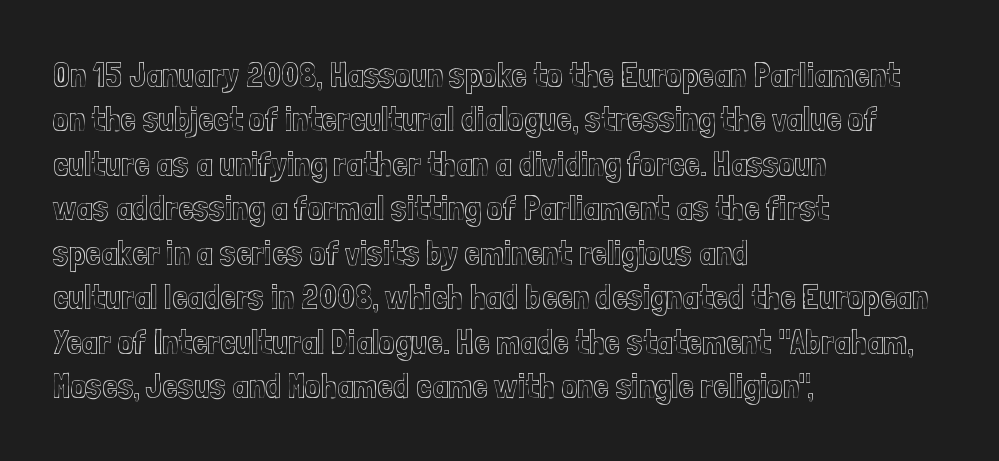
{"italic": "no", "width": "condensed", "x_height": "medium", "monospaced": "no", "underline": "no", "align": "left", "line_spacing": "normal", "line_spacing_ratio": 1.27, "letter_spacing": "normal", "letter_spacing_em": 0.0, "glyph_px": 35}
